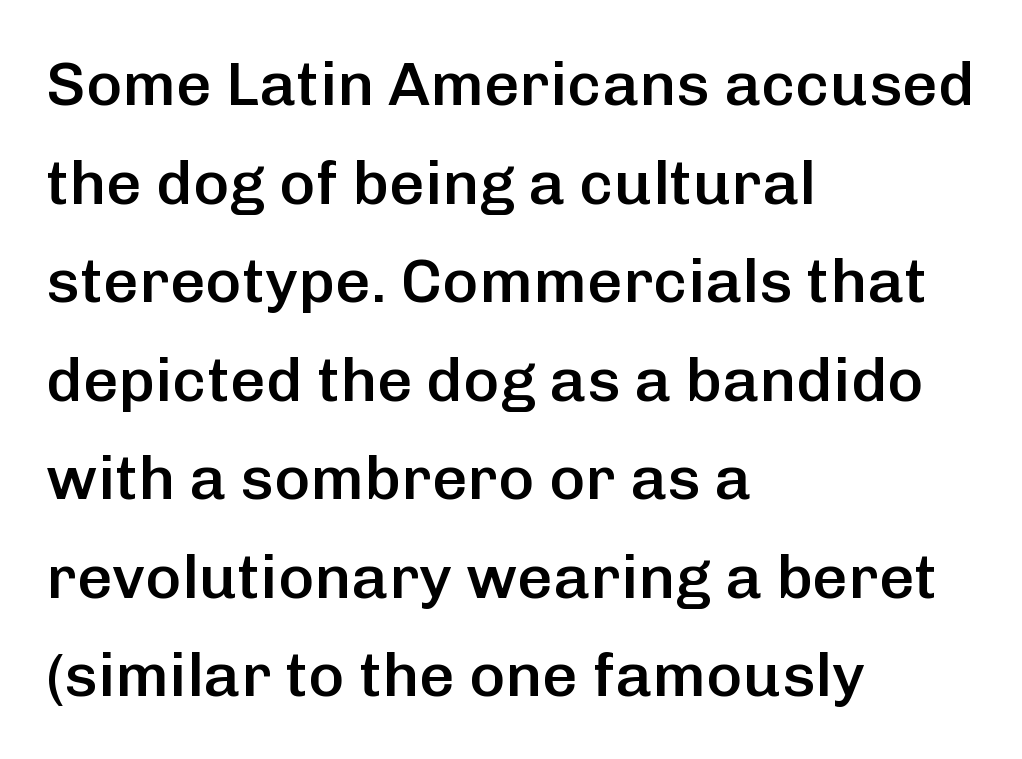
The image shows 62 px semibold sans-serif type, upright; set left-aligned, normal line spacing (1.59x), normal letter spacing, not underlined; low stroke contrast and a medium x-height.
